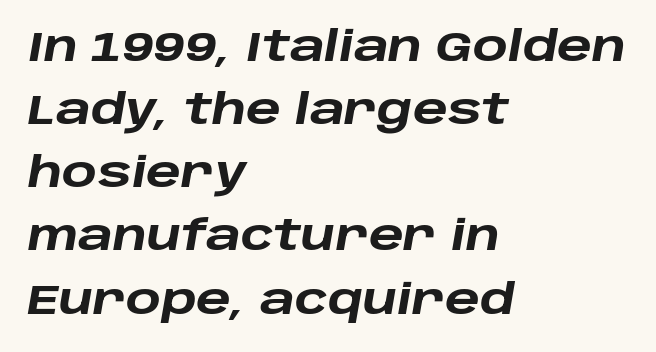
The image shows 41 px heavy, wide type, italic (leaning right); set left-aligned, normal line spacing (1.54x), normal letter spacing, not underlined; low stroke contrast and a large x-height.
